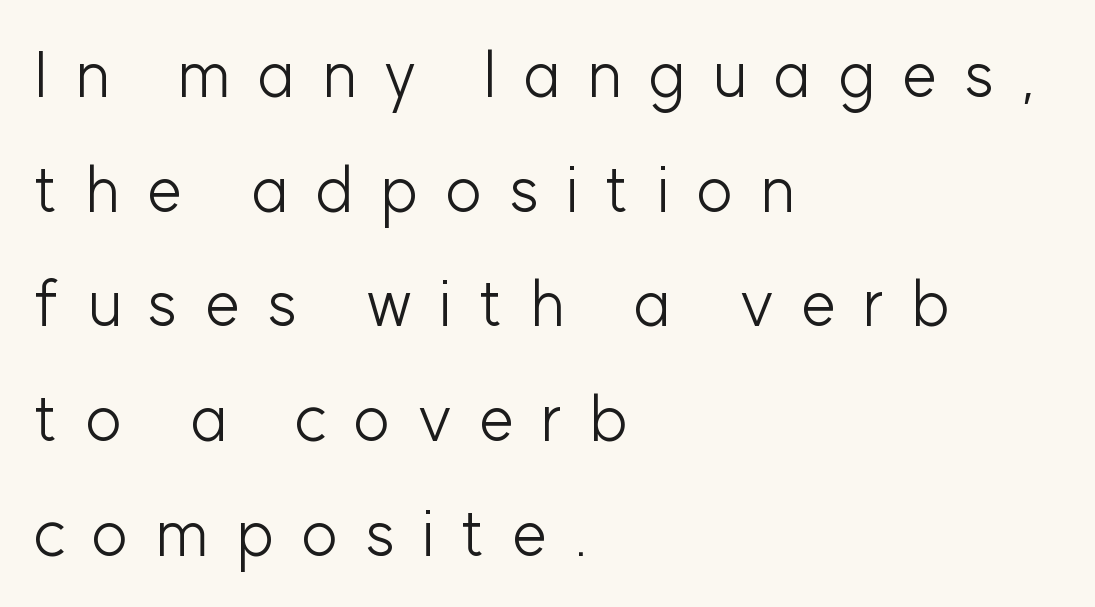
{"serif": "no", "italic": "no", "bold": "no", "weight": "light", "width": "normal", "stroke_contrast": "low", "x_height": "medium", "monospaced": "no", "underline": "no", "align": "left", "line_spacing_ratio": 1.82, "letter_spacing": "wide", "letter_spacing_em": 0.42, "glyph_px": 63}
